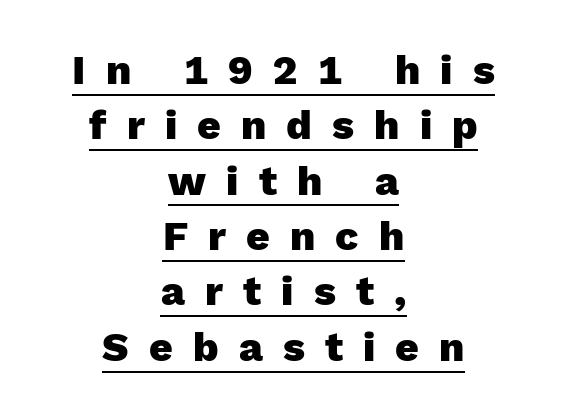
Q: Is the text bold? A: Yes.
Q: Is the text italic (slanted)? A: No, it is upright.
Q: Is the typeface a serif or a sans-serif typeface? A: Sans-serif.
Q: Is the text underlined? A: Yes.
Q: How is the paragraph aligned? A: Centered.
Q: Is the spacing between letters normal or unusually wide? A: Unusually wide.
Q: Is the spacing between lines tight, normal or loose? A: Normal.
Q: Width (condensed, normal, or wide)? A: Normal.
Q: x-height? A: Medium.
Q: Monospaced? A: No.
